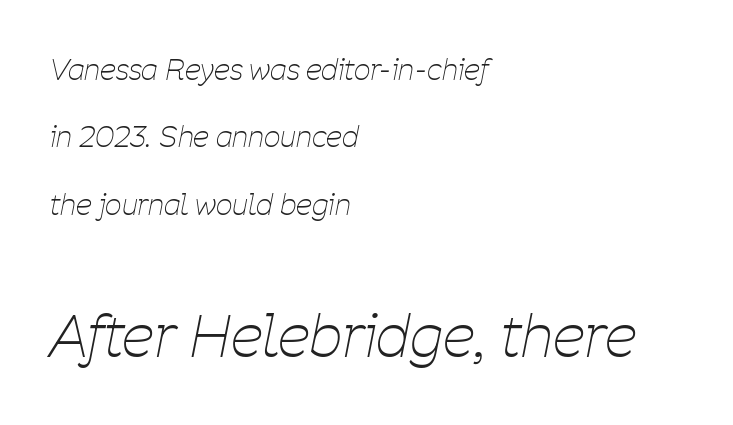
The image shows 58 px thin, condensed type, italic (leaning right); set left-aligned, loose line spacing (2.32x), normal letter spacing, not underlined; the second (bottom) block is 2.0x larger; low stroke contrast and a medium x-height.
